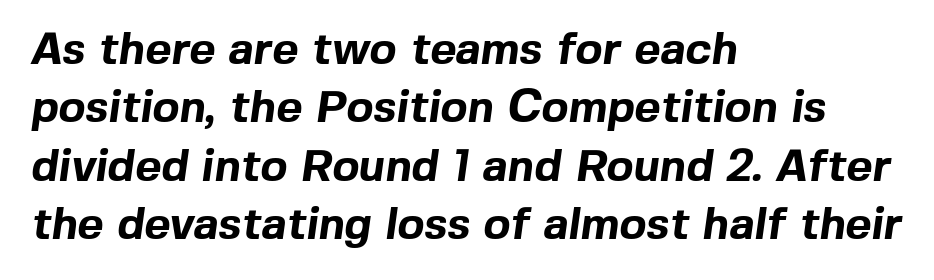
These lines are composed in type without serifs. The specimen omits any rule beneath the text block's lines. Is the block centered? No — it sits flush against the left margin. The face used here has the dense, thick strokes of a bold. Normally led — the rows are evenly, conventionally spaced.
